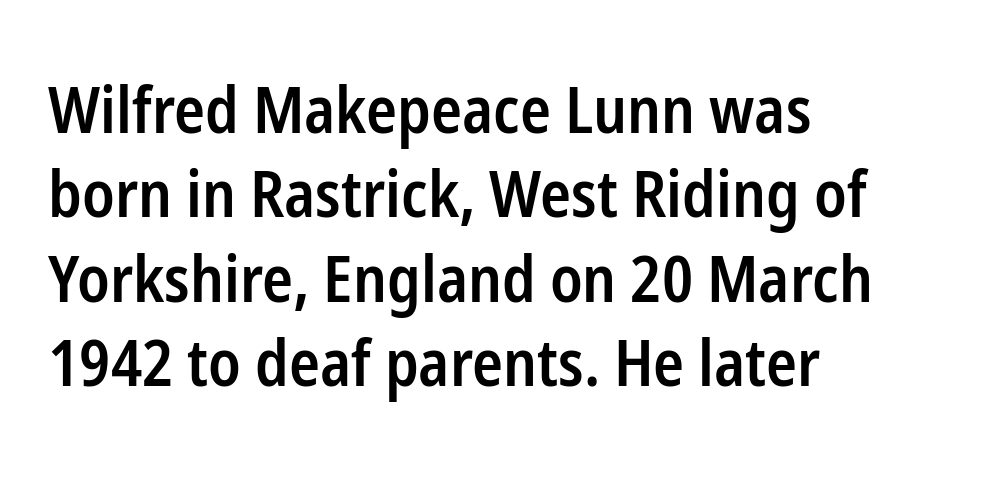
The image shows 64 px semibold, condensed sans-serif type, upright; set left-aligned, normal line spacing (1.32x), normal letter spacing, not underlined; low stroke contrast and a medium x-height.
